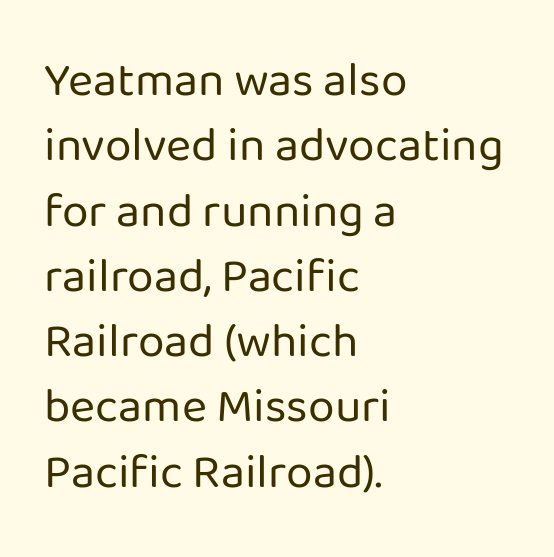
Q: Is the text bold? A: No.
Q: Is the text italic (slanted)? A: No, it is upright.
Q: Is the typeface a serif or a sans-serif typeface? A: Sans-serif.
Q: Is the text underlined? A: No.
Q: How is the paragraph aligned? A: Left-aligned.
Q: Is the spacing between letters normal or unusually wide? A: Normal.
Q: Is the spacing between lines tight, normal or loose? A: Normal.
Q: Width (condensed, normal, or wide)? A: Normal.
Q: Stroke contrast? A: Low.
Q: x-height? A: Medium.
Q: Monospaced? A: No.
